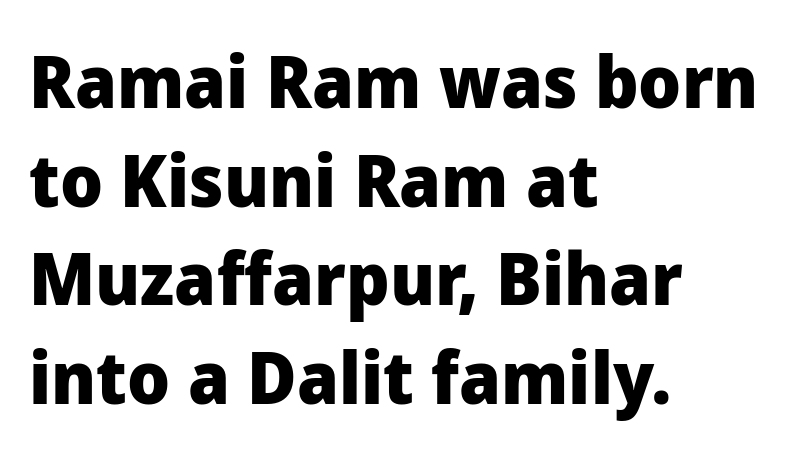
Q: Is the text bold? A: Yes.
Q: Is the text italic (slanted)? A: No, it is upright.
Q: Is the typeface a serif or a sans-serif typeface? A: Sans-serif.
Q: Is the text underlined? A: No.
Q: How is the paragraph aligned? A: Left-aligned.
Q: Is the spacing between letters normal or unusually wide? A: Normal.
Q: Is the spacing between lines tight, normal or loose? A: Normal.
Q: Width (condensed, normal, or wide)? A: Normal.
Q: Stroke contrast? A: Low.
Q: x-height? A: Medium.
Q: Monospaced? A: No.
